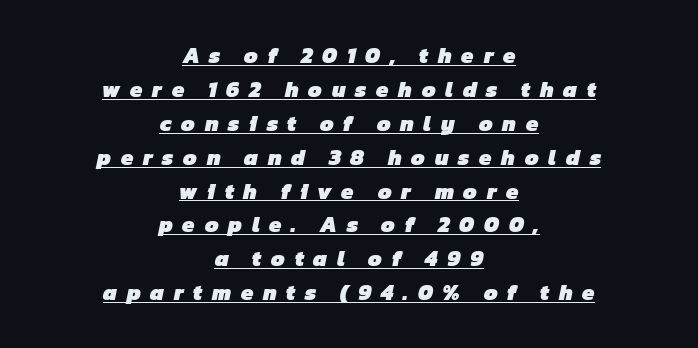
Q: Is the text bold? A: Yes.
Q: Is the text underlined? A: Yes.
Q: How is the paragraph aligned? A: Centered.
Q: Is the spacing between letters normal or unusually wide? A: Unusually wide.
Q: Is the spacing between lines tight, normal or loose? A: Normal.
